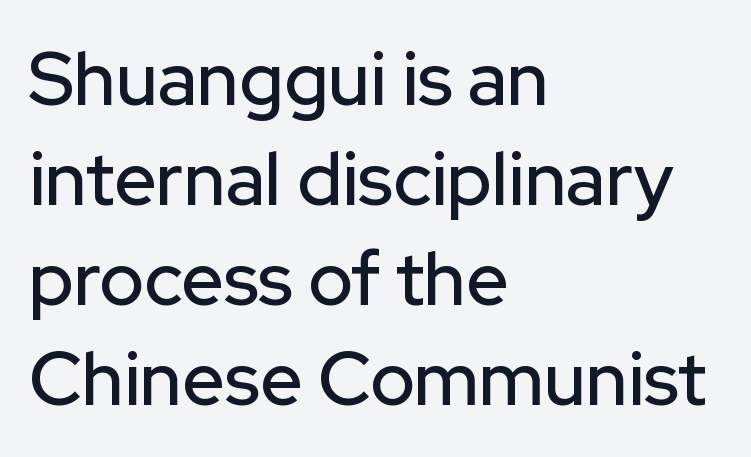
{"serif": "no", "italic": "no", "width": "normal", "stroke_contrast": "low", "x_height": "medium", "monospaced": "no", "underline": "no", "align": "left", "line_spacing": "normal", "line_spacing_ratio": 1.35, "letter_spacing": "normal", "letter_spacing_em": 0.0, "glyph_px": 74}
